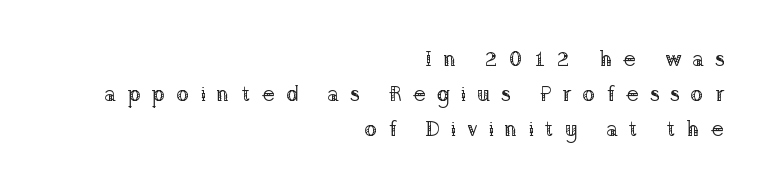
Ordinary non-slanted type is in use. The passage is arranged like a letterhead date or caption credit — flush right. Heaviness? Minimal to ordinary, like unemphasized prose. Normally led — the rows are evenly, conventionally spaced. Words float on clear page, feet unadorned.
